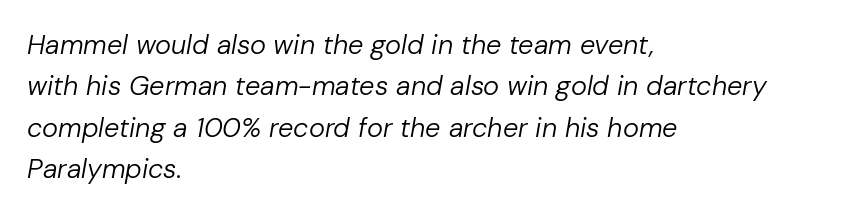
Q: Is the text bold? A: No.
Q: Is the text italic (slanted)? A: Yes, it leans right by about 10 degrees.
Q: Is the text underlined? A: No.
Q: How is the paragraph aligned? A: Left-aligned.
Q: Is the spacing between letters normal or unusually wide? A: Normal.
Q: Is the spacing between lines tight, normal or loose? A: Normal.
